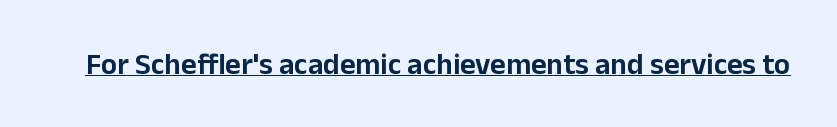
Q: Is the text italic (slanted)? A: No, it is upright.
Q: Is the typeface a serif or a sans-serif typeface? A: Sans-serif.
Q: Is the text underlined? A: Yes.
Q: Is the spacing between letters normal or unusually wide? A: Normal.
Q: Width (condensed, normal, or wide)? A: Normal.
Q: Stroke contrast? A: Low.
Q: x-height? A: Medium.
Q: Monospaced? A: No.
